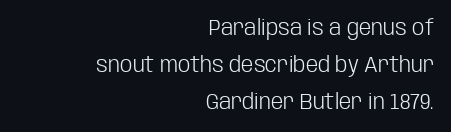
{"italic": "no", "bold": "no", "underline": "no", "align": "right", "line_spacing": "normal", "line_spacing_ratio": 1.68, "letter_spacing": "normal", "letter_spacing_em": 0.0, "glyph_px": 22}
